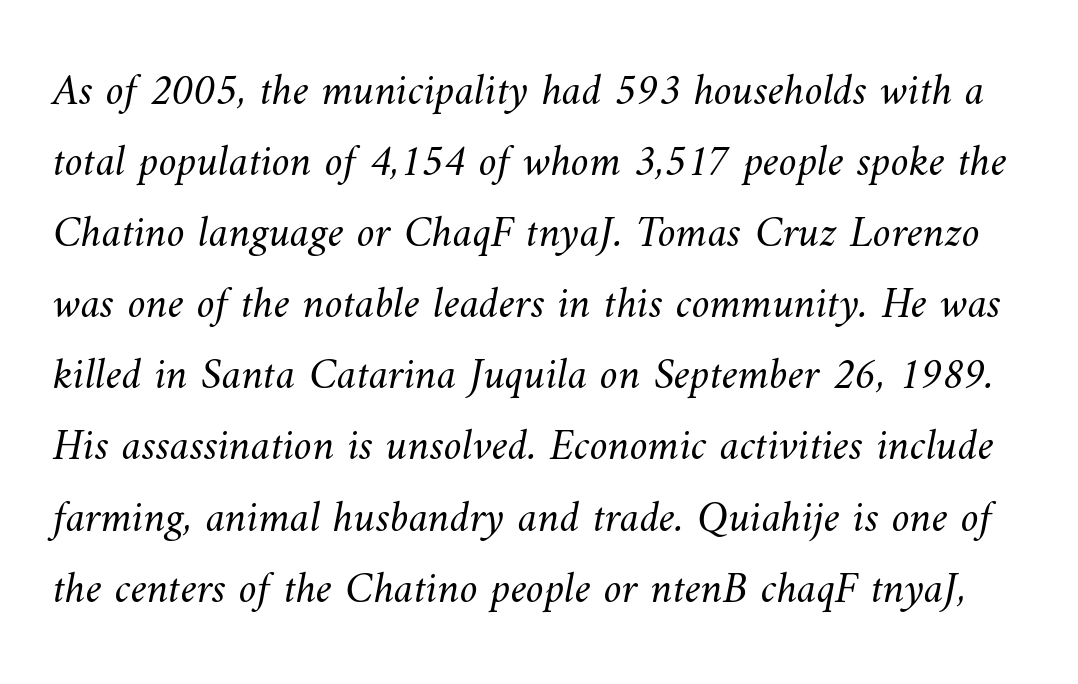
Q: Is the text bold? A: No.
Q: Is the text underlined? A: No.
Q: Is the spacing between letters normal or unusually wide? A: Normal.
Q: Is the spacing between lines tight, normal or loose? A: Normal.
Q: Width (condensed, normal, or wide)? A: Normal.
Q: Stroke contrast? A: Medium.
Q: x-height? A: Small.
Q: Monospaced? A: No.
